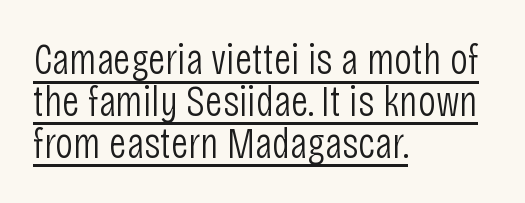
{"serif": "no", "italic": "no", "bold": "no", "weight": "light", "width": "condensed", "stroke_contrast": "low", "x_height": "large", "monospaced": "no", "underline": "yes", "align": "left", "line_spacing": "tight", "line_spacing_ratio": 0.95, "letter_spacing": "normal", "letter_spacing_em": 0.0, "glyph_px": 44}
